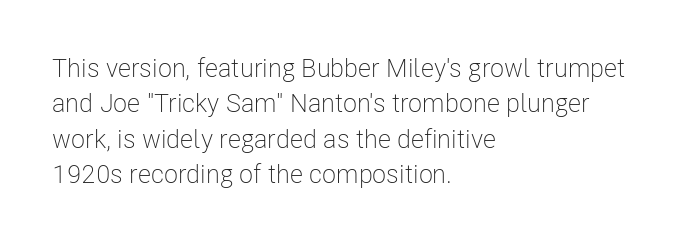
The image shows 26 px text type, upright; set left-aligned, normal line spacing (1.36x), normal letter spacing, not underlined.
